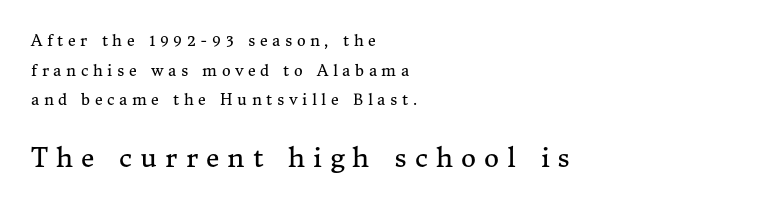
The image shows 26 px text type, upright; set left-aligned, loose line spacing (1.98x), unusually wide letter spacing (+0.31 em), not underlined; the second (bottom) block is 1.73x larger.
